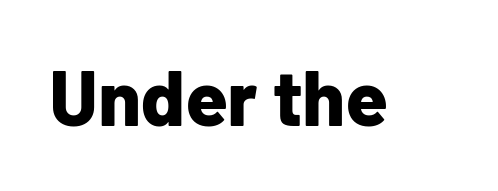
The tracking reads as untouched default to a designer's eye. The typeface chosen for these lines omits serifs. Looks like regular typesetting: each glyph gets only the width it needs. Set as a true bold cut, around the 700 mark.
